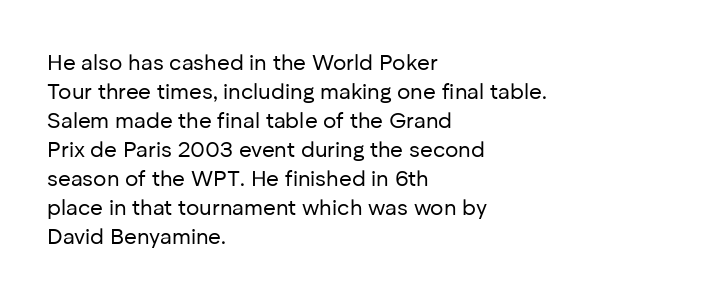
Q: Is the text bold? A: No.
Q: Is the text italic (slanted)? A: No, it is upright.
Q: Is the text underlined? A: No.
Q: How is the paragraph aligned? A: Left-aligned.
Q: Is the spacing between letters normal or unusually wide? A: Normal.
Q: Is the spacing between lines tight, normal or loose? A: Normal.
